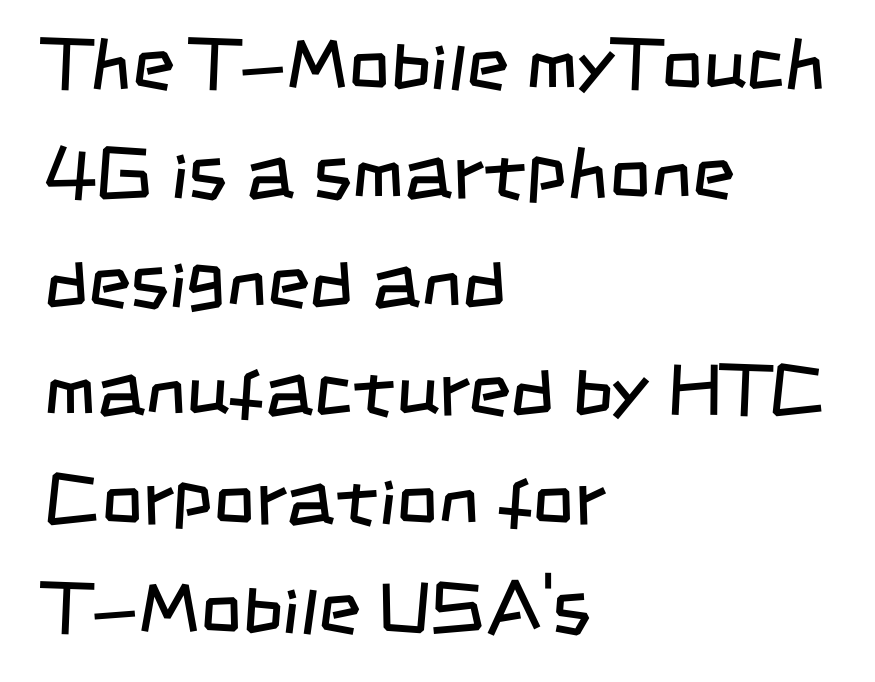
Q: Is the text bold? A: No.
Q: Is the typeface a serif or a sans-serif typeface? A: Sans-serif.
Q: Is the text underlined? A: No.
Q: How is the paragraph aligned? A: Left-aligned.
Q: Is the spacing between letters normal or unusually wide? A: Normal.
Q: Is the spacing between lines tight, normal or loose? A: Normal.
Q: Width (condensed, normal, or wide)? A: Condensed.
Q: Stroke contrast? A: Low.
Q: x-height? A: Large.
Q: Monospaced? A: No.
